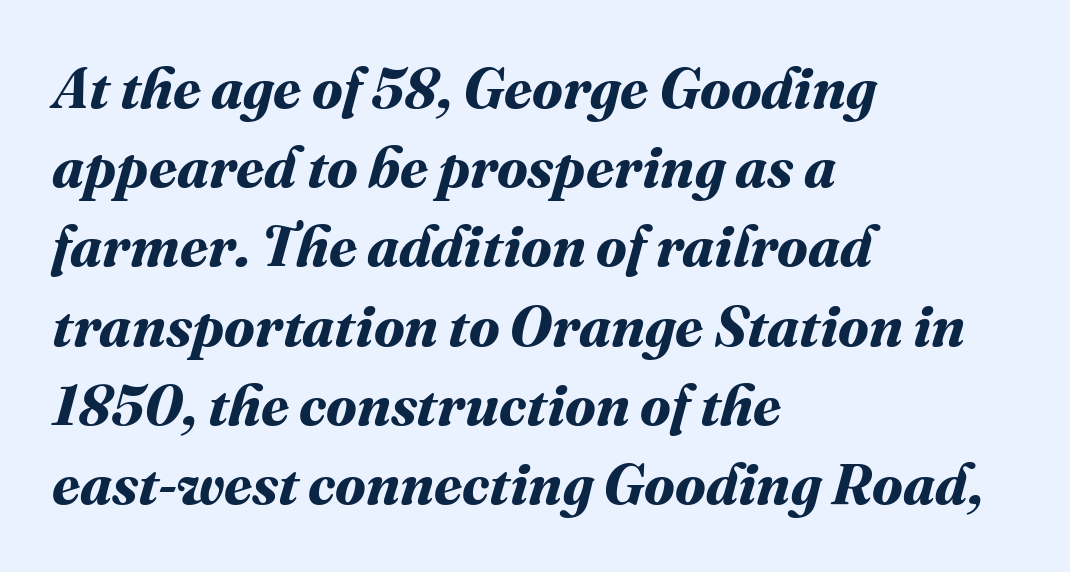
The image shows 57 px bold type; set left-aligned, normal line spacing (1.39x), normal letter spacing, not underlined; medium stroke contrast and a medium x-height.
